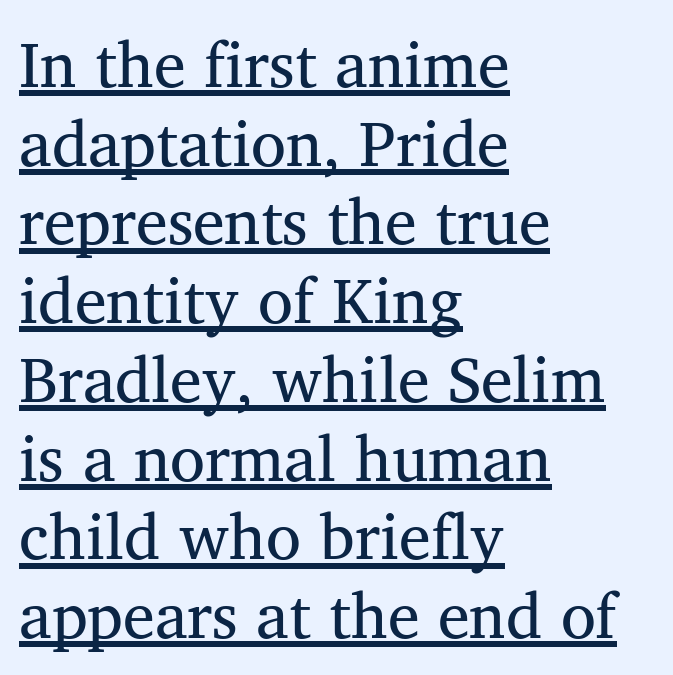
{"serif": "yes", "italic": "no", "bold": "no", "weight": "regular", "width": "normal", "stroke_contrast": "medium", "x_height": "medium", "monospaced": "no", "underline": "yes", "align": "left", "line_spacing_ratio": 1.23, "letter_spacing": "normal", "letter_spacing_em": 0.0, "glyph_px": 64}
